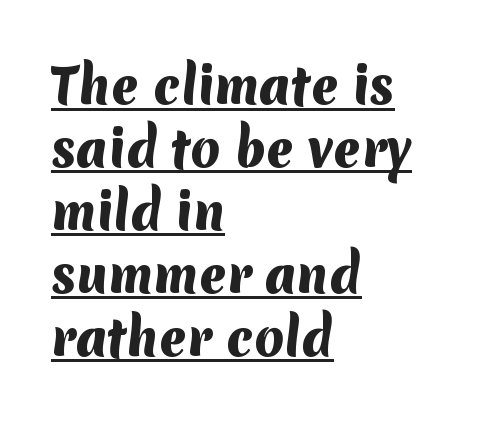
A continuous stroke trails under the words, as in a hyperlink. Each word holds together tightly as a unit, with standard inter-letter gaps. Compared with an ordinary text face, these strokes are far heavier — a full bold. Stroke terminals: plain, sans-serif. The letters advance in unequal steps, a hallmark of proportional type.
